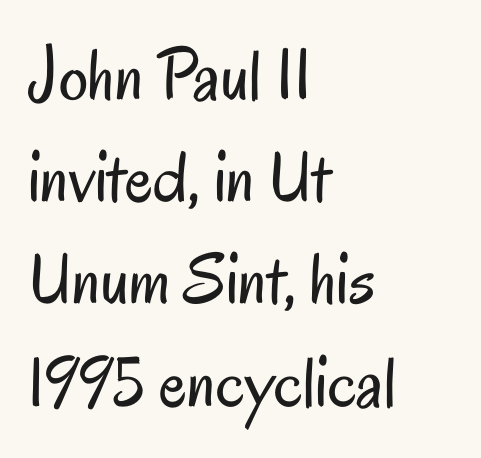
The image shows 73 px regular-weight, condensed sans-serif type, upright; set left-aligned, normal line spacing (1.4x), normal letter spacing, not underlined; low stroke contrast and a small x-height.
